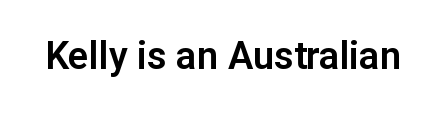
{"serif": "no", "italic": "no", "width": "normal", "stroke_contrast": "low", "x_height": "medium", "monospaced": "no", "underline": "no", "letter_spacing": "normal", "letter_spacing_em": 0.0, "glyph_px": 38}
